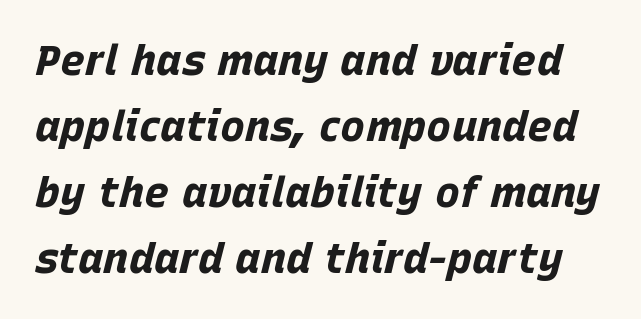
Quick note: underline off. Each letter keeps its own natural width here, so spacing adapts to shape. These lines sit exactly where default settings would place them. An italicized treatment has been applied to the whole sample. In terms of weight, the rendering is a true, heavy bold. How are the letters spaced? Ordinarily, with no added tracking.
